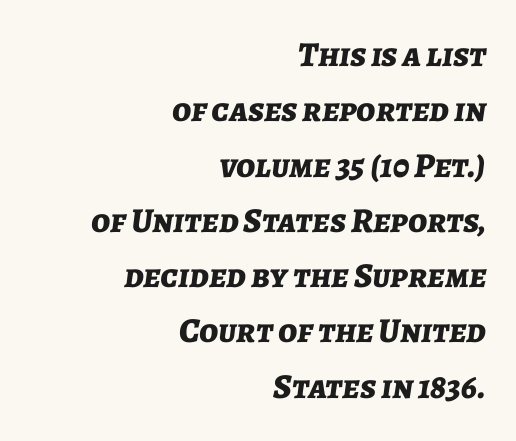
Unmarked baselines from the first word to the last. The letters sit at their default tracking, neither squeezed nor spread. The face used here has a pronounced slope to its letters. Chunky letters — that's bold for sure. A student would call this right alignment; a typographer would say flush right, rag left. The passage shown stacks its lines at a standard gap.
